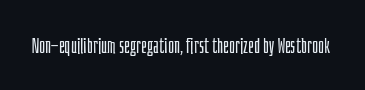
{"italic": "no", "bold": "no", "underline": "no", "letter_spacing": "normal", "letter_spacing_em": 0.0, "glyph_px": 21}
